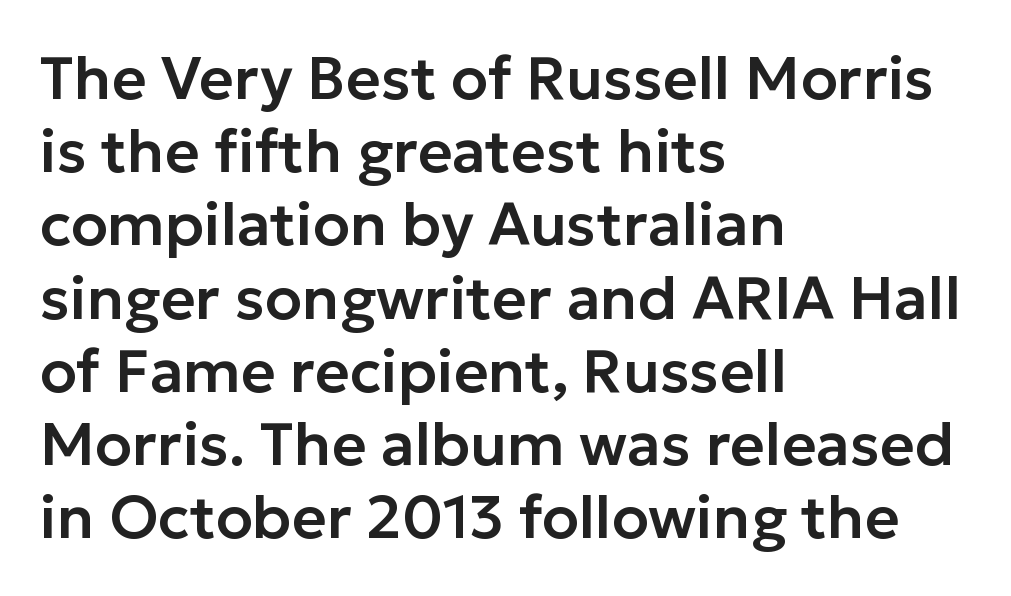
{"serif": "no", "italic": "no", "width": "normal", "stroke_contrast": "low", "x_height": "medium", "monospaced": "no", "underline": "no", "align": "left", "line_spacing_ratio": 1.22, "letter_spacing": "normal", "letter_spacing_em": 0.0, "glyph_px": 60}
